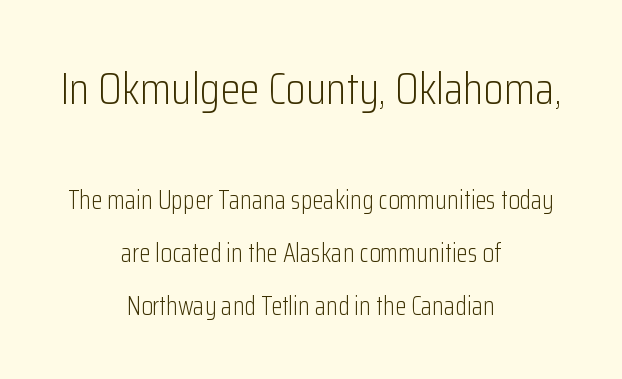
This sample uses plain, unmodified letter spacing. Letters have the restrained weight of plain body copy at most. Typesetter's note — upper block bumped up in size, lower block left smaller. Notice how the stems are strictly vertical — no italics here. Where is the straight margin? There isn't one; the lines are centered. The gap between lines stays unmarked.
